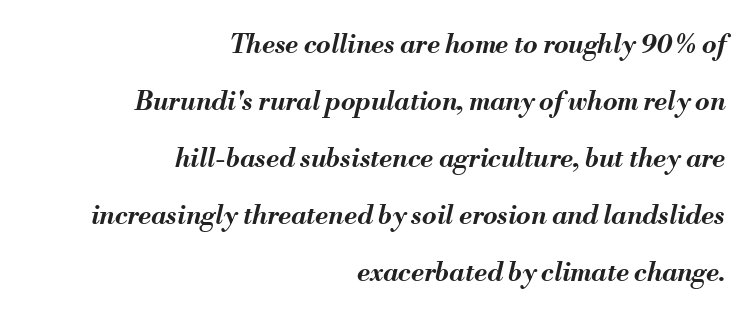
{"italic": "yes", "lean": "right", "slant_degrees": 13, "bold": "yes", "underline": "no", "align": "right", "line_spacing": "loose", "line_spacing_ratio": 2.19, "letter_spacing": "normal", "letter_spacing_em": 0.0, "glyph_px": 26}
